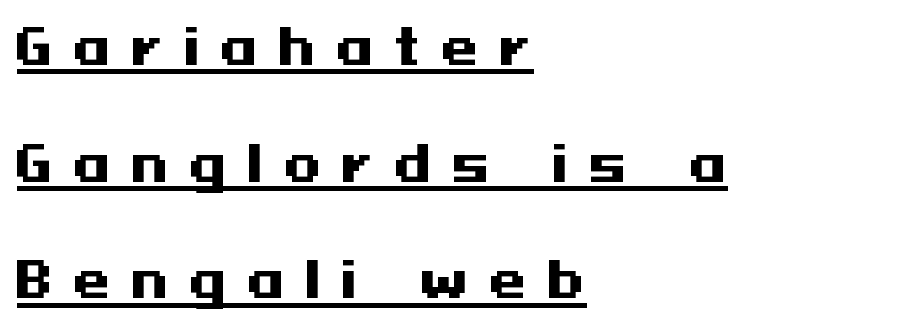
{"serif": "no", "italic": "no", "bold": "yes", "weight": "heavy", "width": "wide", "stroke_contrast": "medium", "x_height": "medium", "underline": "yes", "align": "left", "line_spacing": "loose", "line_spacing_ratio": 2.43, "letter_spacing": "wide", "letter_spacing_em": 0.43, "glyph_px": 48}
